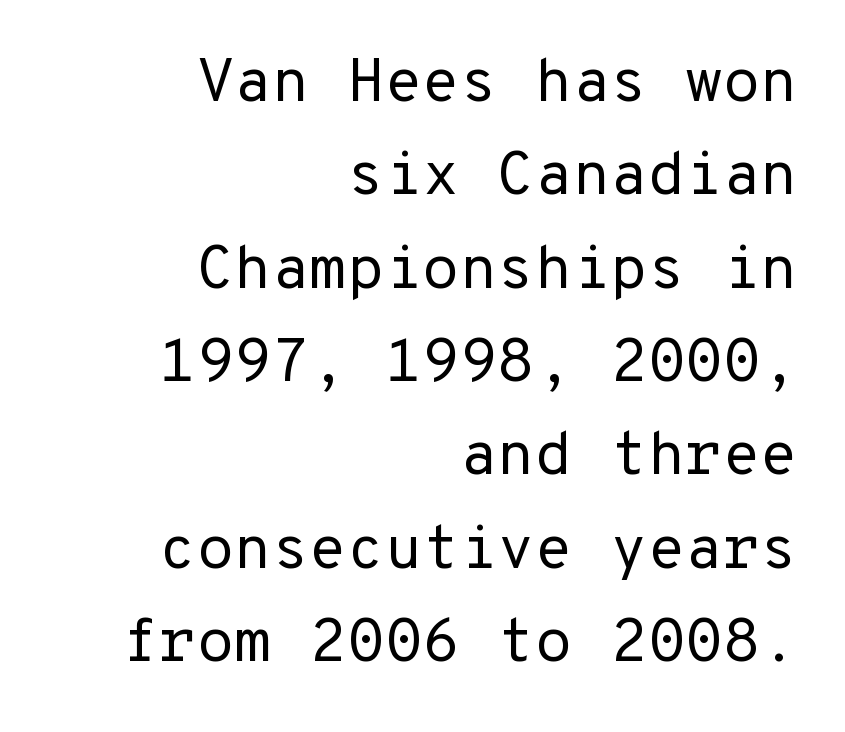
The image shows 61 px regular-weight sans-serif type, upright; set right-aligned, normal line spacing (1.53x), normal letter spacing, not underlined; low stroke contrast and a medium x-height.
